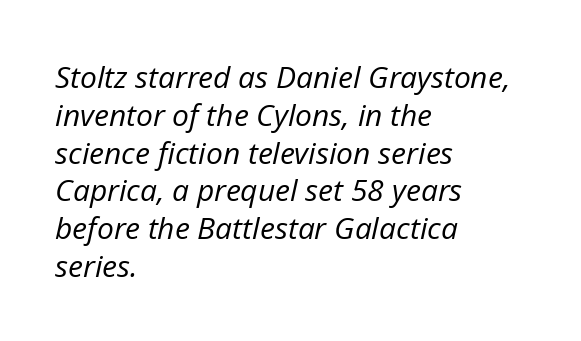
The strokes are not fattened; the text isn't bold. The text carries the slant typical of an italic or oblique font. Here the designer chose a conventional face with non-uniform glyph widths. Leftover space on each line is placed entirely after the last word.
